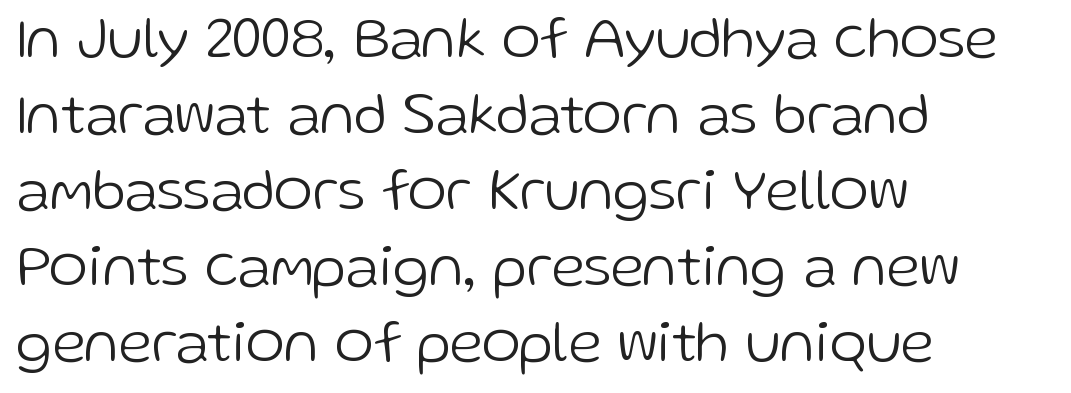
Here the glyphs are tracked normally, forming tight word shapes. No heavy texture on the line: the type isn't bold. Each row of text sits above clean, open space. This sample is left-justified, so line endings fall wherever the words run out. The face used here is proportionally spaced, like ordinary book or web type. Classification — sans serif.
